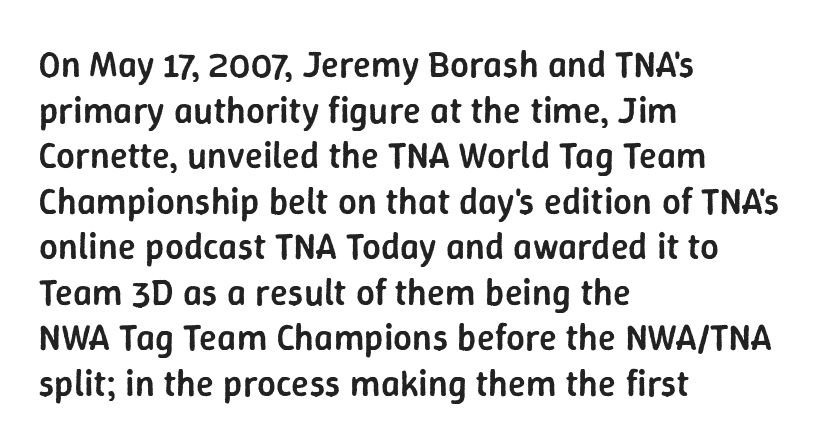
{"serif": "no", "italic": "no", "bold": "semi", "weight": "semibold", "width": "normal", "stroke_contrast": "low", "x_height": "medium", "monospaced": "no", "underline": "no", "align": "left", "line_spacing_ratio": 1.23, "letter_spacing": "normal", "letter_spacing_em": 0.0, "glyph_px": 37}
